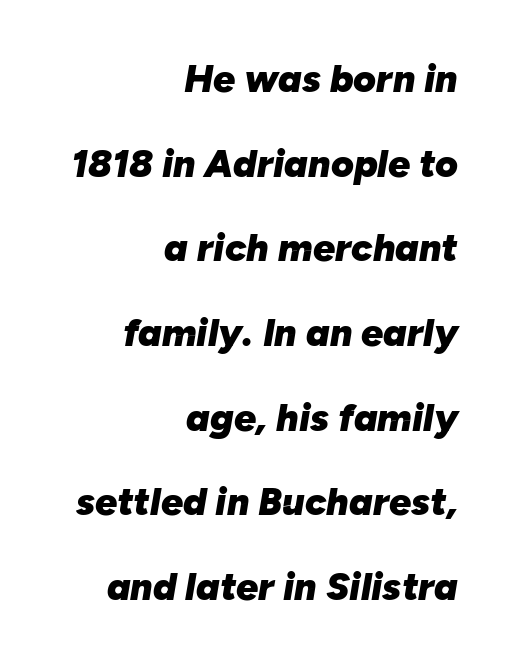
Q: Is the text bold? A: Yes.
Q: Is the text italic (slanted)? A: Yes, it leans right by about 10 degrees.
Q: Is the text underlined? A: No.
Q: How is the paragraph aligned? A: Right-aligned.
Q: Is the spacing between letters normal or unusually wide? A: Normal.
Q: Is the spacing between lines tight, normal or loose? A: Loose.
Q: Width (condensed, normal, or wide)? A: Normal.
Q: Stroke contrast? A: Low.
Q: x-height? A: Medium.
Q: Monospaced? A: No.
